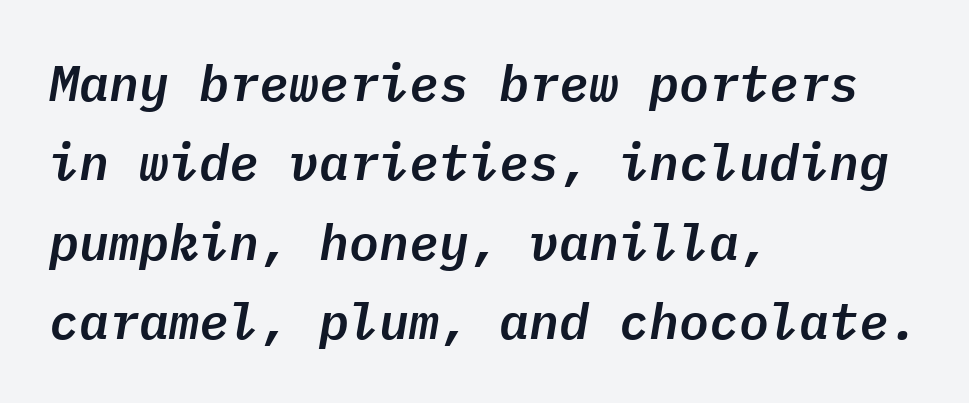
Here the glyphs are tracked normally, forming tight word shapes. The lines are quadded left. Decoration check: the copy has no underline. The face used here is monospaced, like something from a code editor. Regular leading. The whole block is typeset with a tilt.
